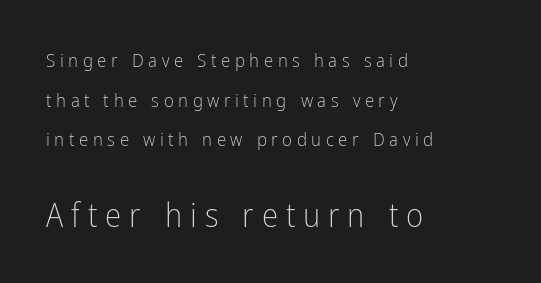
Q: Is the text bold? A: No.
Q: Is the text italic (slanted)? A: No, it is upright.
Q: Is the typeface a serif or a sans-serif typeface? A: Sans-serif.
Q: Is the text underlined? A: No.
Q: How is the paragraph aligned? A: Left-aligned.
Q: Is the spacing between letters normal or unusually wide? A: Unusually wide.
Q: Is the spacing between lines tight, normal or loose? A: Loose.
Q: Which block of text is set in a larger size, the first (top) or the second (bottom)? A: The second (bottom) one.
Q: Width (condensed, normal, or wide)? A: Condensed.
Q: Stroke contrast? A: Low.
Q: x-height? A: Medium.
Q: Monospaced? A: No.
